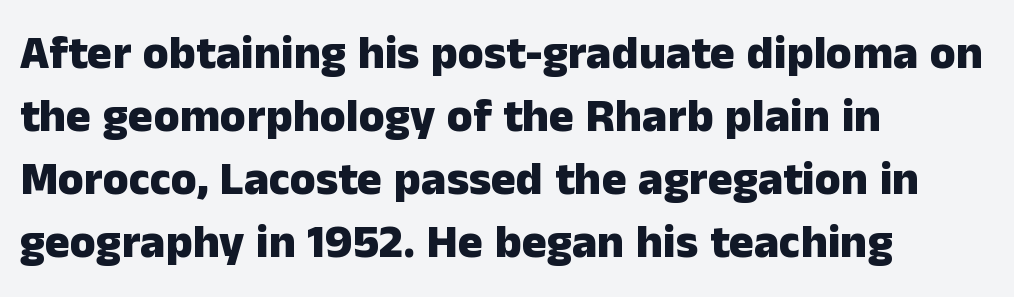
Q: Is the text bold? A: Yes.
Q: Is the text italic (slanted)? A: No, it is upright.
Q: Is the typeface a serif or a sans-serif typeface? A: Sans-serif.
Q: Is the text underlined? A: No.
Q: How is the paragraph aligned? A: Left-aligned.
Q: Is the spacing between letters normal or unusually wide? A: Normal.
Q: Is the spacing between lines tight, normal or loose? A: Normal.
Q: Width (condensed, normal, or wide)? A: Normal.
Q: Stroke contrast? A: Low.
Q: x-height? A: Medium.
Q: Monospaced? A: No.
